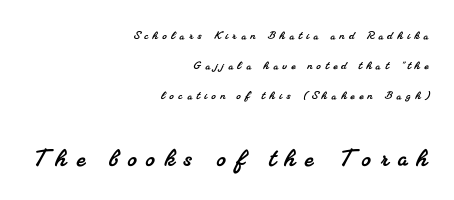
{"serif": "yes", "width": "normal", "stroke_contrast": "medium", "x_height": "small", "monospaced": "no", "underline": "no", "align": "right", "line_spacing": "loose", "line_spacing_ratio": 2.15, "letter_spacing": "wide", "letter_spacing_em": 0.33, "larger_block": "second", "size_ratio": 2.07, "glyph_px": 29}
